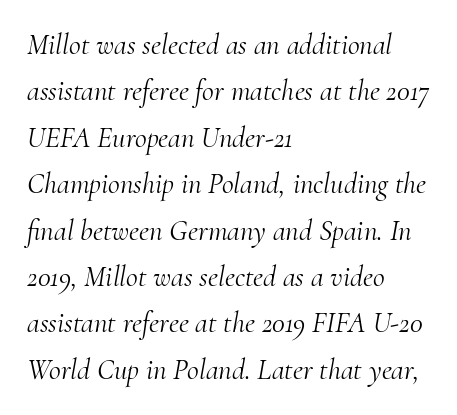
{"serif": "yes", "italic": "yes", "lean": "right", "slant_degrees": 10, "bold": "no", "weight": "light", "width": "normal", "stroke_contrast": "medium", "x_height": "small", "monospaced": "no", "underline": "no", "align": "left", "line_spacing": "normal", "line_spacing_ratio": 1.6, "letter_spacing": "normal", "letter_spacing_em": 0.0, "glyph_px": 29}
